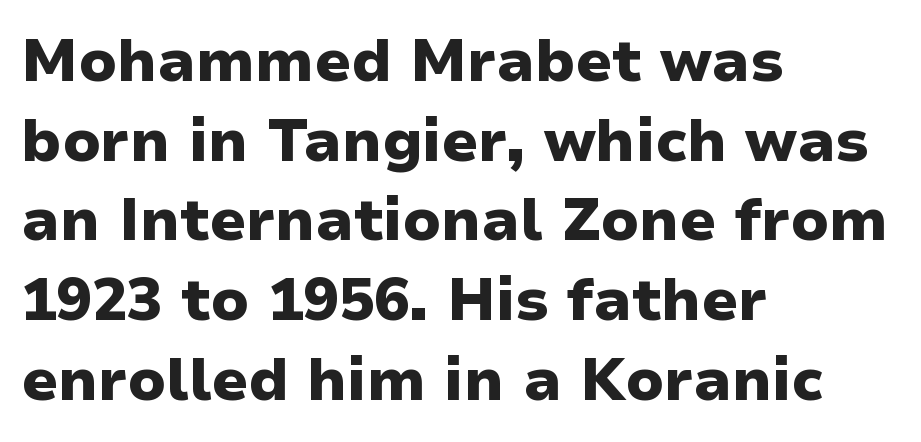
The passage shown is typed in a proportional face where columns would drift. The letters sit at their default tracking, neither squeezed nor spread. One-word summary of the alignment: left. On the weight axis this lands at bold, roughly 700. Regarding leading, the lines here are spaced in the standard way. A clean baseline with only descenders dipping below it.
